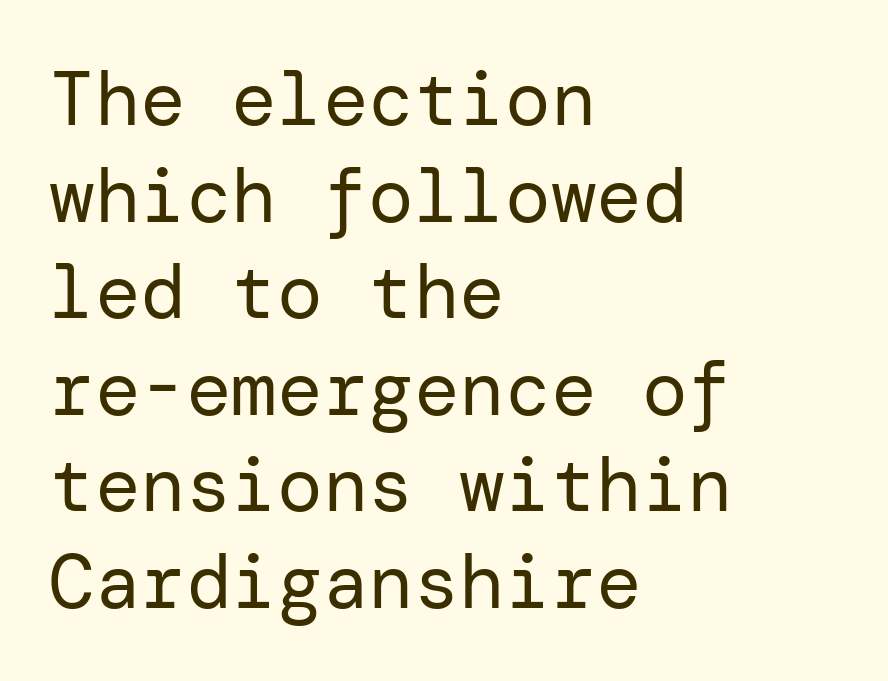
This sample uses a sans-serif face. The glyphs are unaccompanied by any horizontal stroke below them. Is there any slant? The stems are plumb. Spacing between characters is what you'd get straight out of the box. Is the type heavy? It reads as light-to-regular instead.
